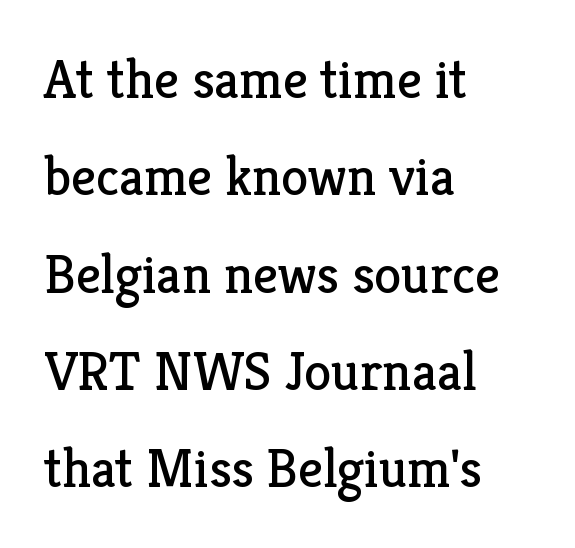
The specimen omits any rule beneath the text block's lines. Here the designer chose a conventional face with non-uniform glyph widths. Ordinary non-slanted type is in use. Tracking value appears to be zero — textbook default spacing. Each stroke keeps to a modest, everyday thickness or less. Unlike a clean sans, this face finishes its strokes with serifs.
